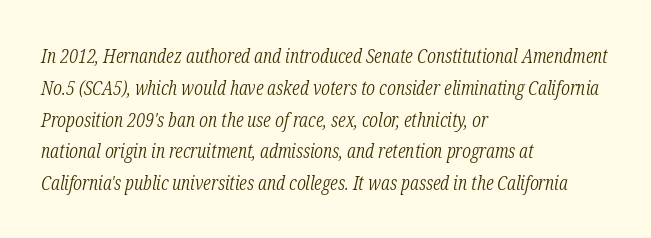
Visually the block forms a straight wall on the left and a jagged coastline on the right. Weight: regular or lighter. The space beneath each line is pristine and unruled. A normal amount of white space separates one row of letters from the next. This sample uses plain, unmodified letter spacing.
